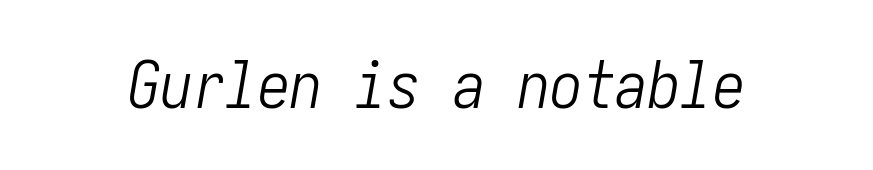
Characters are canted at an angle relative to the baseline's perpendicular. Unmarked baselines from the first word to the last. The typeface has the unassuming heft of standard copy or less. The tracking reads as untouched default to a designer's eye.
